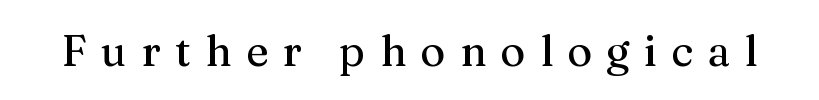
Q: Is the text italic (slanted)? A: No, it is upright.
Q: Is the typeface a serif or a sans-serif typeface? A: Serif.
Q: Is the text underlined? A: No.
Q: Is the spacing between letters normal or unusually wide? A: Unusually wide.
Q: Width (condensed, normal, or wide)? A: Normal.
Q: Stroke contrast? A: Medium.
Q: x-height? A: Medium.
Q: Monospaced? A: No.
